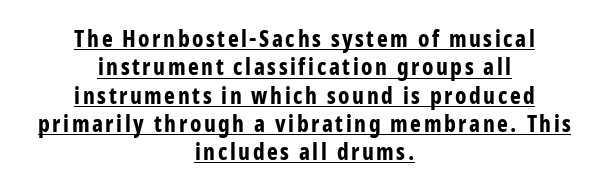
This is heavy type, rendered in bold. The paragraph shown floats in the horizontal middle. Quick note: not italic, upright. Emphasis is given by a line drawn under the lettering.
